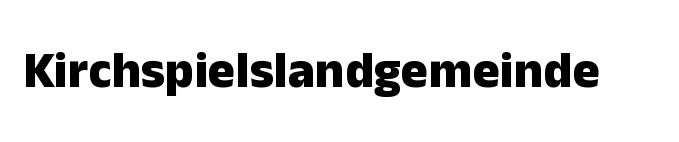
The image shows 51 px heavy sans-serif type, upright; set normal letter spacing, not underlined; low stroke contrast and a medium x-height.
